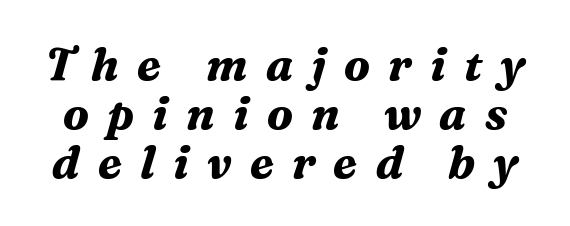
Set as a true bold cut, around the 700 mark. Do the characters align in a grid? No, the font is proportional. A clean baseline with only descenders dipping below it. Notice how the stems are inclined rather than vertical — that's the hallmark of italics. Honestly, the letter spacing is so wide it's the main thing you notice.
